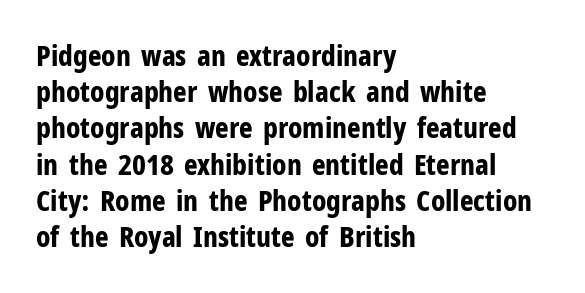
{"serif": "no", "italic": "no", "bold": "yes", "weight": "bold", "width": "condensed", "stroke_contrast": "low", "x_height": "medium", "monospaced": "no", "underline": "no", "align": "left", "line_spacing": "normal", "line_spacing_ratio": 1.25, "letter_spacing": "normal", "letter_spacing_em": 0.0, "glyph_px": 29}
